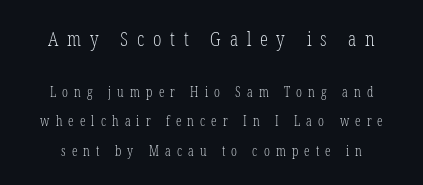
{"italic": "no", "bold": "no", "underline": "no", "line_spacing": "loose", "line_spacing_ratio": 2.1, "letter_spacing": "wide", "letter_spacing_em": 0.44, "larger_block": "first", "size_ratio": 1.43, "glyph_px": 20}
